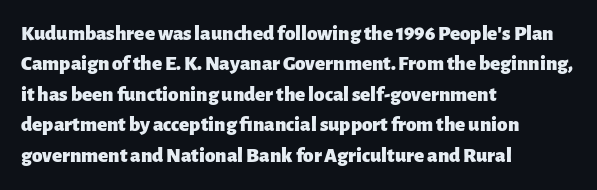
Q: Is the text bold? A: Yes.
Q: Is the text italic (slanted)? A: No, it is upright.
Q: Is the text underlined? A: No.
Q: How is the paragraph aligned? A: Left-aligned.
Q: Is the spacing between letters normal or unusually wide? A: Normal.
Q: Is the spacing between lines tight, normal or loose? A: Normal.
